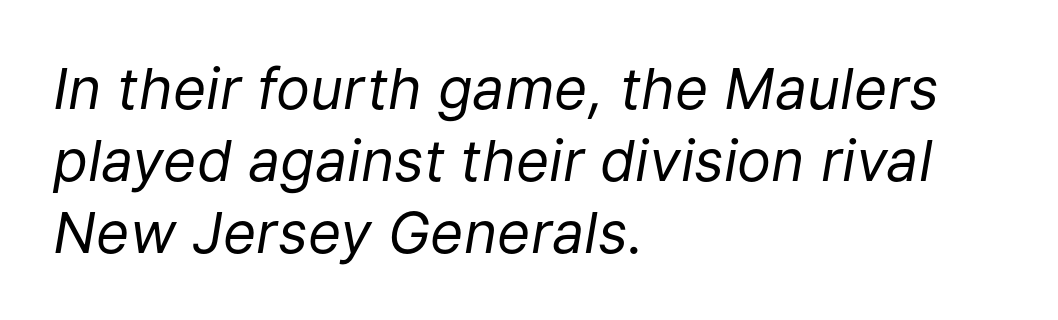
{"italic": "yes", "lean": "right", "slant_degrees": 9, "bold": "no", "weight": "regular", "width": "normal", "stroke_contrast": "low", "x_height": "medium", "monospaced": "no", "underline": "no", "align": "left", "line_spacing": "normal", "line_spacing_ratio": 1.26, "letter_spacing": "normal", "letter_spacing_em": 0.0, "glyph_px": 57}
